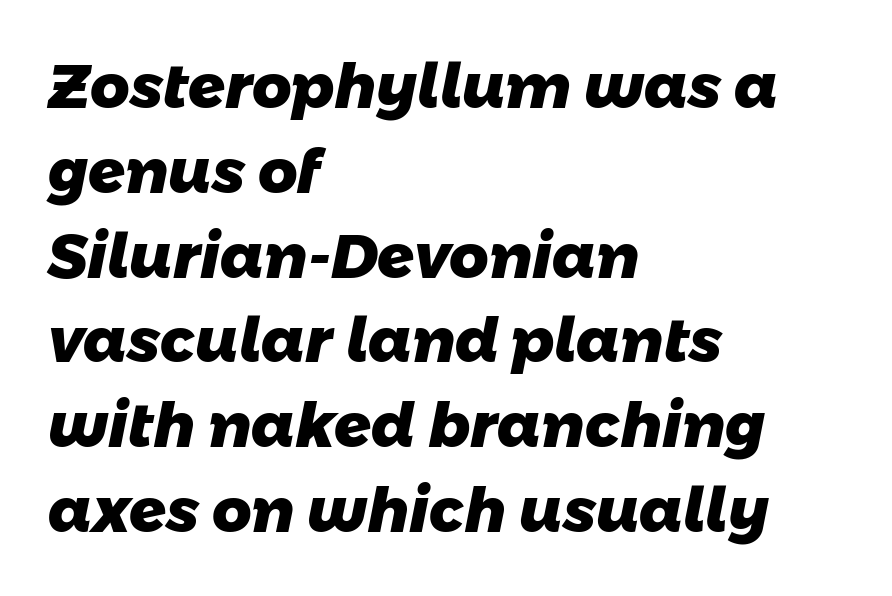
Character widths vary here, with narrow letters taking less room than wide ones. Honestly, the letter spacing is just normal — you wouldn't notice it. The setting favours the left margin, as ordinary paragraphs usually do. Has an underline been added? It has not. Regarding serifs, this sample does without them.
